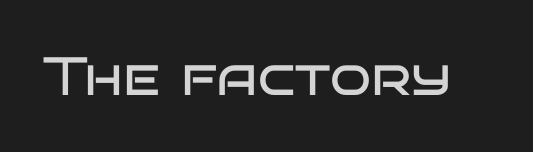
Q: Is the text bold? A: No.
Q: Is the text italic (slanted)? A: No, it is upright.
Q: Is the typeface a serif or a sans-serif typeface? A: Sans-serif.
Q: Is the text underlined? A: No.
Q: Is the spacing between letters normal or unusually wide? A: Normal.
Q: Width (condensed, normal, or wide)? A: Wide.
Q: Stroke contrast? A: Low.
Q: x-height? A: Large.
Q: Monospaced? A: No.
